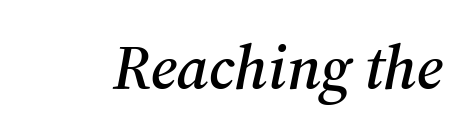
Q: Is the text italic (slanted)? A: Yes, it leans right by about 12 degrees.
Q: Is the typeface a serif or a sans-serif typeface? A: Serif.
Q: Is the text underlined? A: No.
Q: Is the spacing between letters normal or unusually wide? A: Normal.
Q: Width (condensed, normal, or wide)? A: Normal.
Q: Stroke contrast? A: Medium.
Q: x-height? A: Medium.
Q: Monospaced? A: No.
